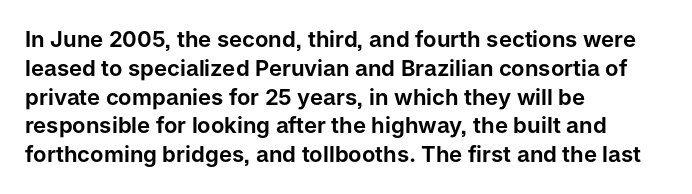
Descender tails drop into unmarked territory. Horizontal alignment here is leftward, the default for most running prose. Does extra space separate the letters? No, they use regular spacing. Upright lettering throughout. Evenly set lines give the paragraph a standard silhouette.
